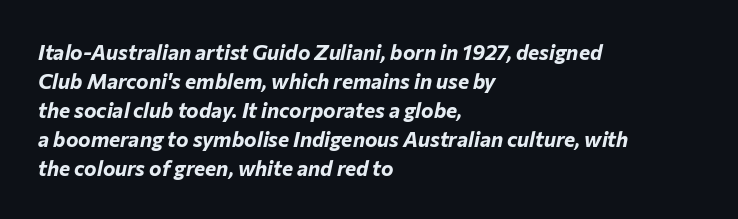
The sample has been set heavy, in full bold. Standard letterfit; no display-style spreading of the glyphs. This is oblique type, the kind used for emphasis or titles. Beneath every word, the page is bare. The passage shown stacks its lines at a standard gap.
